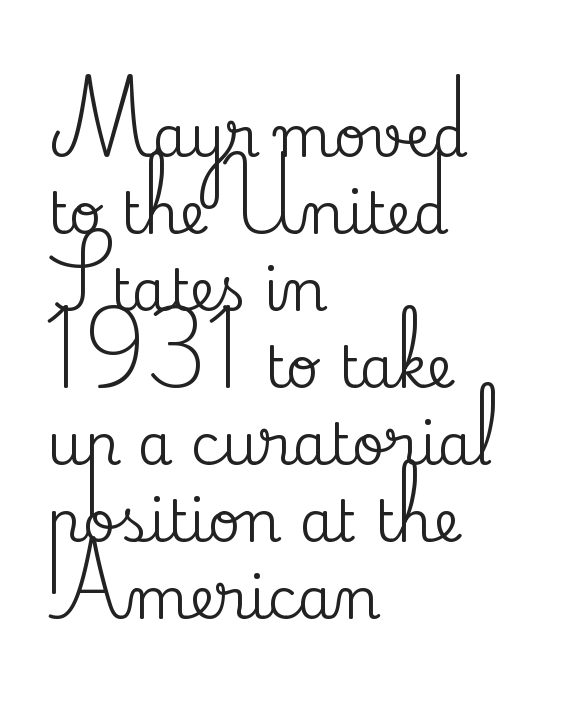
You could call the tracking neutral — neither tight nor loose. The rendering uses natural spacing where letterforms have individual widths. The leading is moderate, giving the passage an even texture. To sum up the face: it has serifs. Alignment: flush left.
